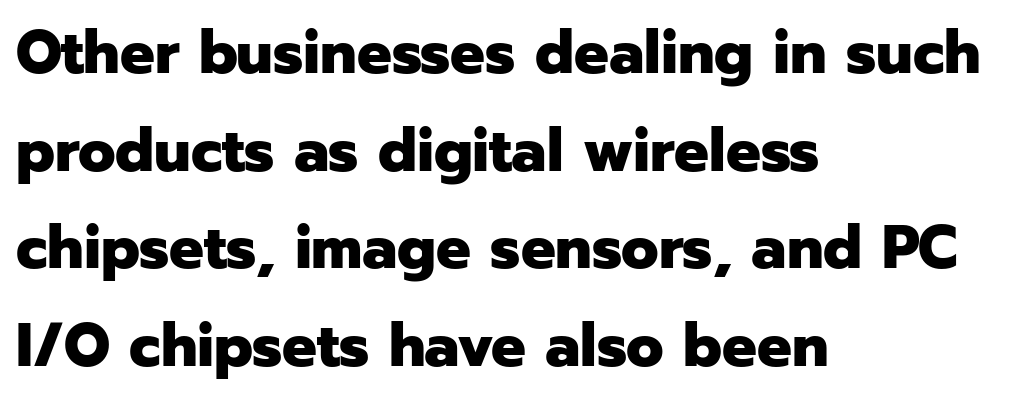
{"serif": "no", "italic": "no", "bold": "yes", "weight": "heavy", "width": "normal", "stroke_contrast": "low", "x_height": "medium", "monospaced": "no", "underline": "no", "align": "left", "line_spacing": "normal", "line_spacing_ratio": 1.6, "letter_spacing": "normal", "letter_spacing_em": 0.0, "glyph_px": 61}
